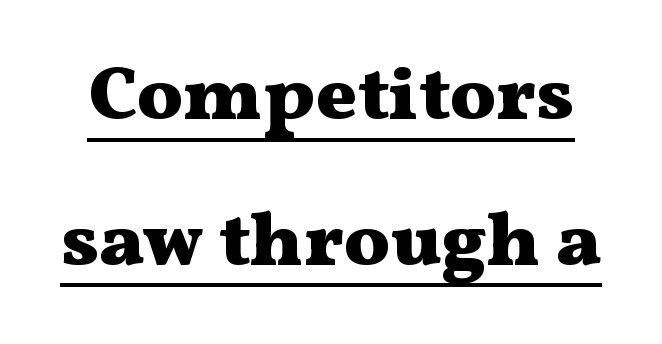
Ordinary non-slanted type is in use. Spacing between characters is what you'd get straight out of the box. Do the characters align in a grid? No, the font is proportional. Strokes here are thick enough to call this a true bold. The face used here is seriffed, in the tradition of book romans. In designer terms, the underline attribute is active on this setting.
